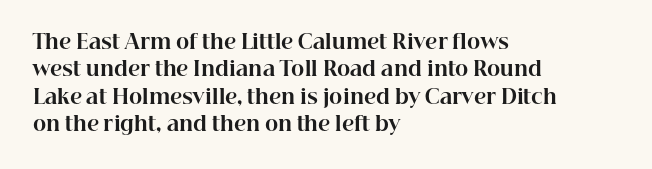
Here the glyphs are tracked normally, forming tight word shapes. The lettering stays uniformly vertical, giving the passage a roman look. The strokes are fattened all the way to bold. This sample keeps an unexceptional amount of space between lines. Underline: absent.
